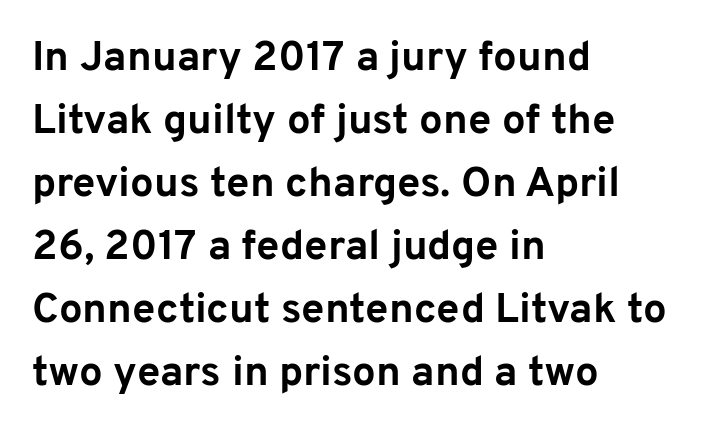
The image shows 42 px bold sans-serif type, upright; set left-aligned, normal line spacing (1.5x), normal letter spacing, not underlined; low stroke contrast and a medium x-height.
